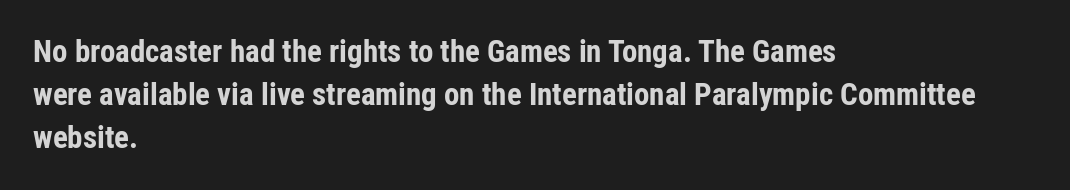
Short and long lines alike share a common starting point at left. The passage shown is typed in a proportional face where columns would drift. The rendering shows plain stroke endings on the letterforms — a sans-serif design. Between one letter and the next there's only the usual sliver of space.
